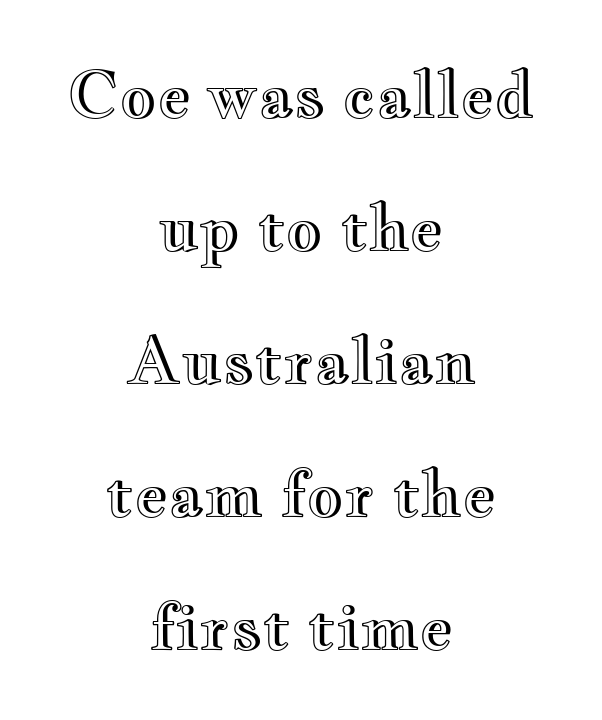
The image shows 64 px wide type, upright; set centered, loose line spacing (2.08x), normal letter spacing, not underlined; a small x-height.
